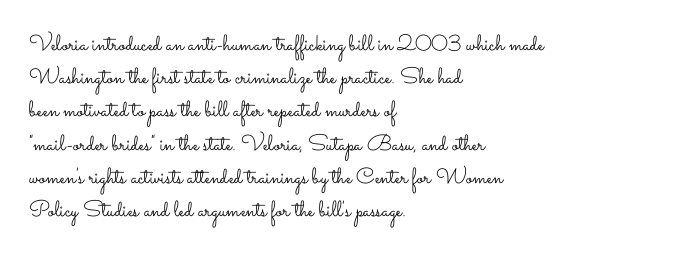
Q: Is the text bold? A: No.
Q: Is the text italic (slanted)? A: Yes.
Q: Is the text underlined? A: No.
Q: How is the paragraph aligned? A: Left-aligned.
Q: Is the spacing between letters normal or unusually wide? A: Normal.
Q: Is the spacing between lines tight, normal or loose? A: Normal.
